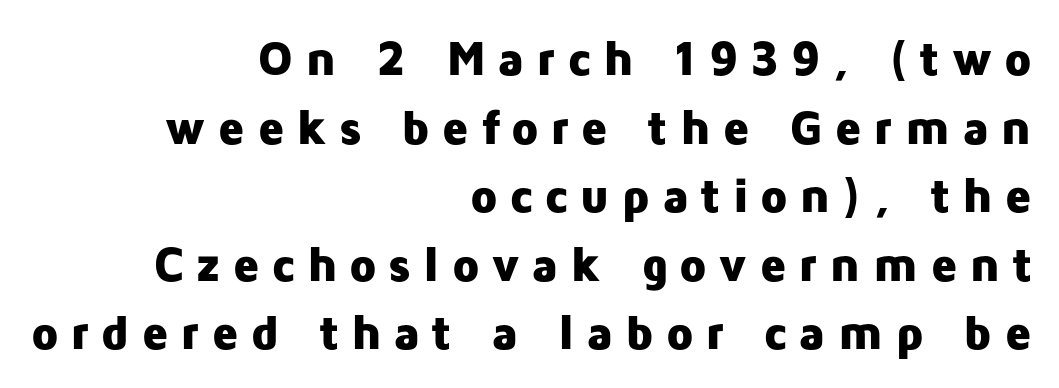
Q: Is the text bold? A: Yes.
Q: Is the text italic (slanted)? A: No, it is upright.
Q: Is the typeface a serif or a sans-serif typeface? A: Sans-serif.
Q: Is the text underlined? A: No.
Q: How is the paragraph aligned? A: Right-aligned.
Q: Is the spacing between letters normal or unusually wide? A: Unusually wide.
Q: Is the spacing between lines tight, normal or loose? A: Normal.
Q: Width (condensed, normal, or wide)? A: Normal.
Q: Stroke contrast? A: Low.
Q: x-height? A: Medium.
Q: Monospaced? A: No.
